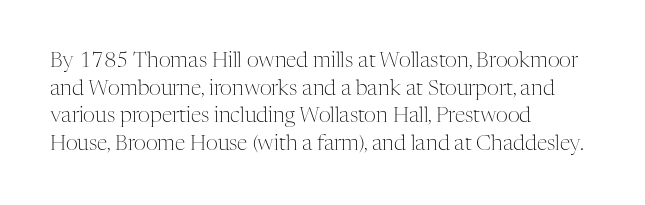
Teacher's note: observe the even left margin — that is flush-left alignment. The line texture is even and compact thanks to regular tracking. The lettering stays uniformly vertical, giving the passage a roman look. The baseline area is clear.
